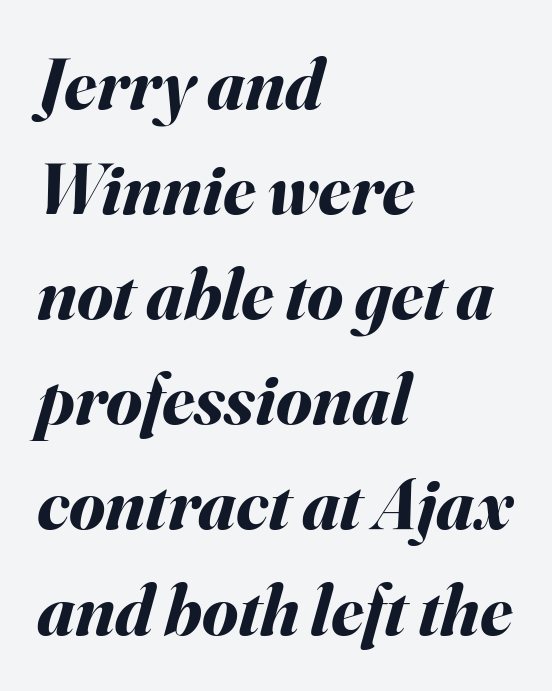
The horizontal fit of the characters is conventional and even. The typesetter chose a ragged-right arrangement here. The baseline area is clear. The rendering applies a slant to the glyphs.
